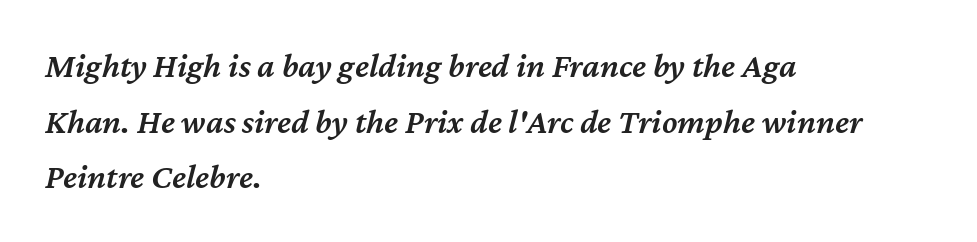
Q: Is the text bold? A: Semi-bold.
Q: Is the text italic (slanted)? A: Yes, it leans right by about 12 degrees.
Q: Is the text underlined? A: No.
Q: How is the paragraph aligned? A: Left-aligned.
Q: Is the spacing between letters normal or unusually wide? A: Normal.
Q: Is the spacing between lines tight, normal or loose? A: Normal.
Q: Width (condensed, normal, or wide)? A: Normal.
Q: Stroke contrast? A: Medium.
Q: x-height? A: Medium.
Q: Monospaced? A: No.
